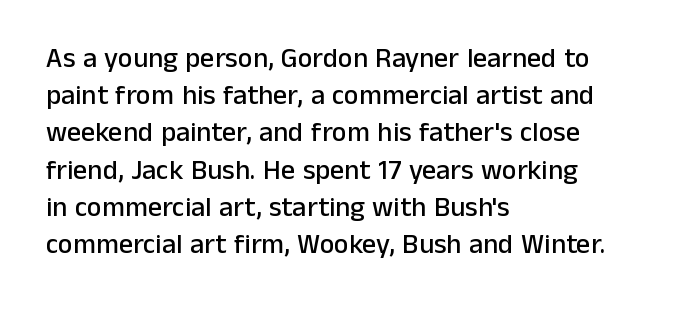
The image shows 28 px sans-serif type, upright; set left-aligned, normal line spacing (1.33x), normal letter spacing, not underlined; low stroke contrast and a medium x-height.
